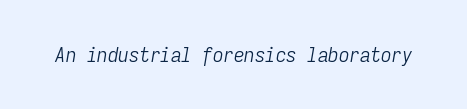
Rendered with sloped, italic letterforms. Letter spacing: default. Caption: face not bold, strokes unweighted. The specimen omits any rule beneath the text block's lines.
